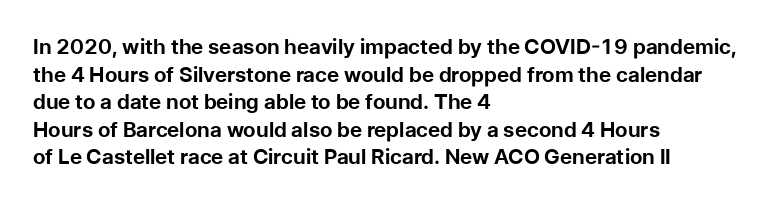
{"italic": "no", "bold": "yes", "underline": "no", "align": "left", "line_spacing": "normal", "line_spacing_ratio": 1.31, "letter_spacing": "normal", "letter_spacing_em": 0.0, "glyph_px": 21}
